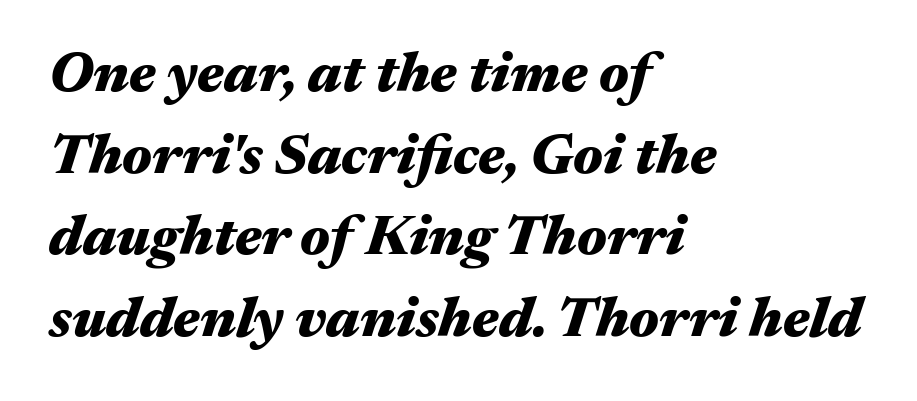
The image shows 57 px heavy, wide type, italic (leaning right); set left-aligned, normal line spacing (1.43x), normal letter spacing, not underlined; medium stroke contrast and a medium x-height.
